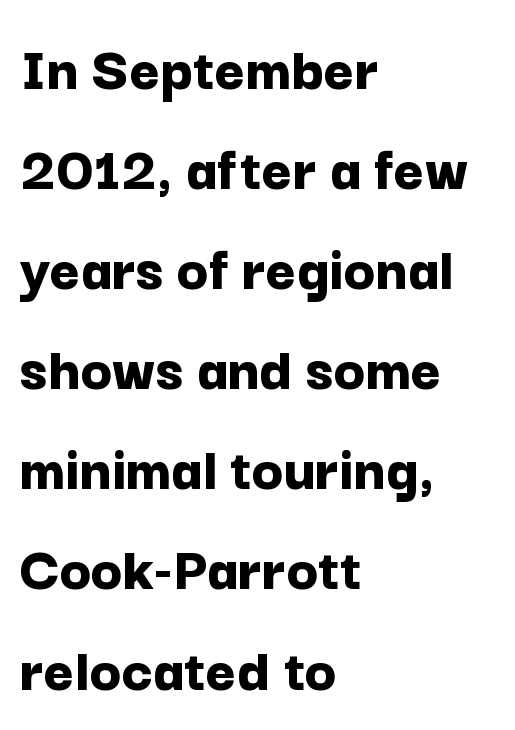
Rule under the text: the space is simply empty. If you drew a ruler down the left edge, every line would touch it. Horizontal bands of white between lines are of average thickness. Every stem runs plumb, perpendicular to the baseline. Heavy-handed strokes throughout: this text is bold. The passage shown has conventional tracking throughout.
